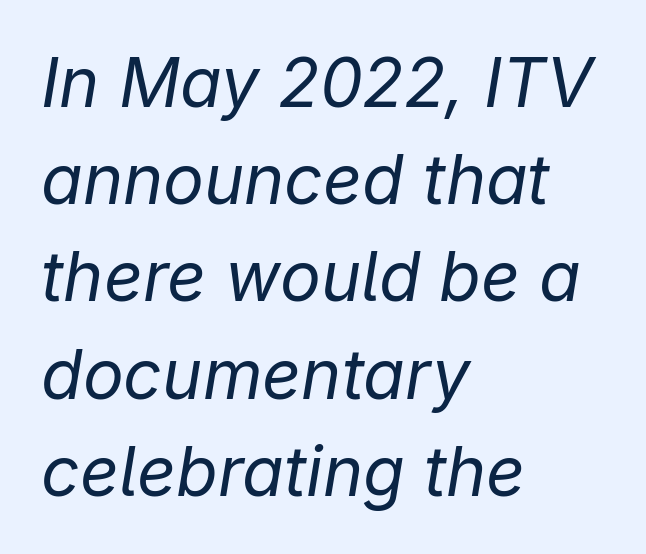
The image shows 68 px regular-weight type, italic (leaning right); set left-aligned, normal line spacing (1.43x), normal letter spacing, not underlined; low stroke contrast and a medium x-height.
